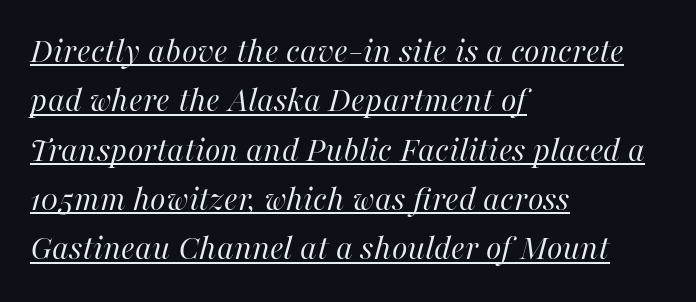
{"italic": "yes", "lean": "right", "slant_degrees": 16, "bold": "no", "weight": "regular", "width": "normal", "stroke_contrast": "high", "x_height": "medium", "monospaced": "no", "underline": "yes", "align": "left", "line_spacing": "normal", "line_spacing_ratio": 1.37, "letter_spacing": "normal", "letter_spacing_em": 0.0, "glyph_px": 36}
